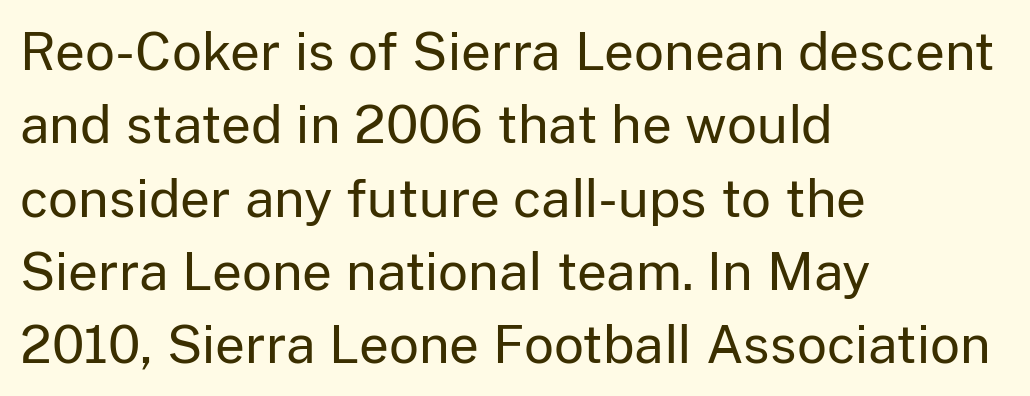
It's the straight-up-and-down kind of type. Stems and bowls with no extra thickness — not bold. You could call the tracking neutral — neither tight nor loose. Look at the bottom of the vertical strokes: they stop flat, with no serifs. This sample is left-justified, so line endings fall wherever the words run out.
